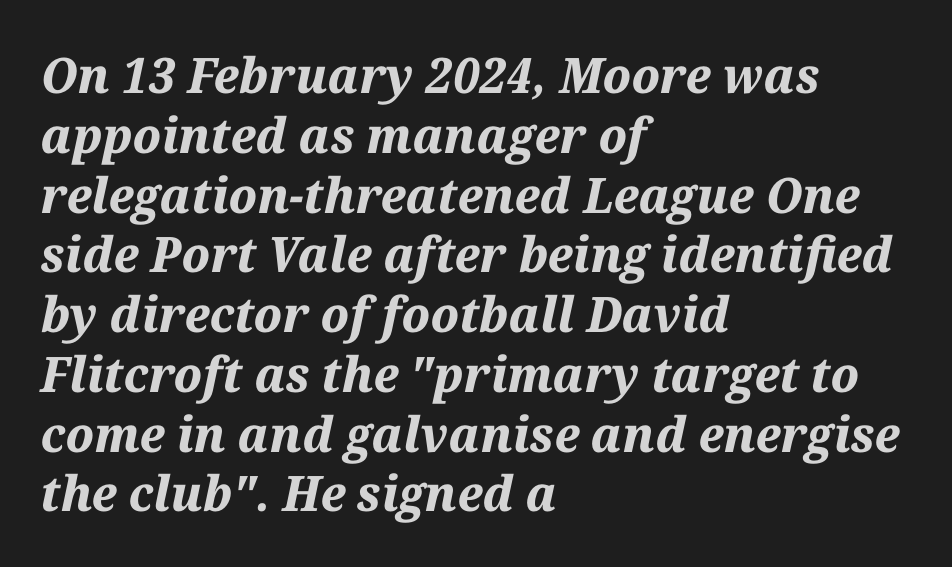
{"italic": "yes", "lean": "right", "slant_degrees": 12, "bold": "yes", "weight": "bold", "width": "normal", "stroke_contrast": "medium", "x_height": "medium", "monospaced": "no", "underline": "no", "align": "left", "line_spacing_ratio": 1.22, "letter_spacing": "normal", "letter_spacing_em": 0.0, "glyph_px": 49}
